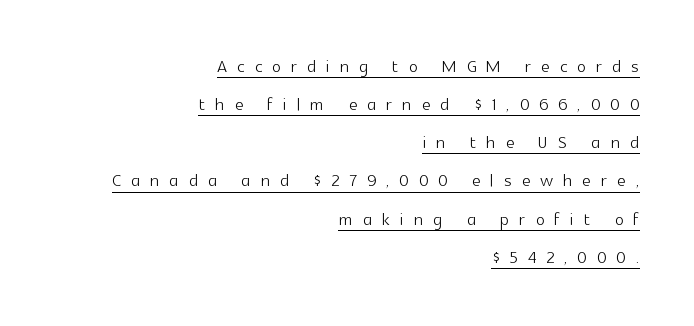
{"italic": "no", "bold": "no", "underline": "yes", "align": "right", "line_spacing": "normal", "line_spacing_ratio": 1.59, "letter_spacing": "wide", "letter_spacing_em": 0.42, "glyph_px": 24}
